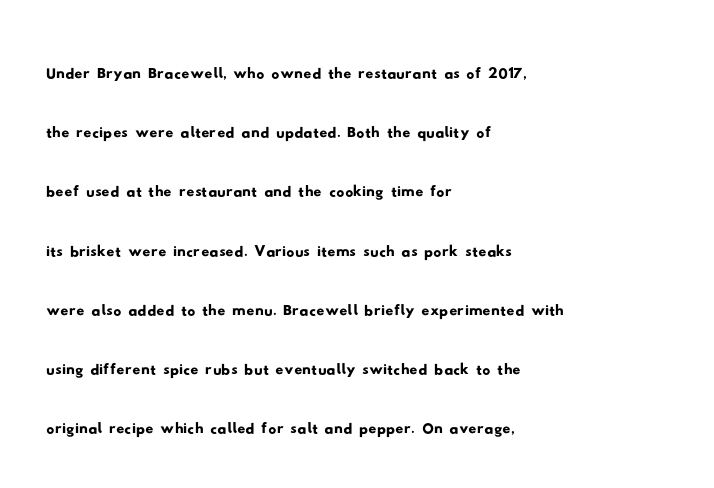
One glance says typical: line gaps are just what's usual. The glyphs in this specimen are sans serif. The typesetter chose a ragged-right arrangement here. Bare-footed words on every line. Varying glyph widths throughout — classic text-font behaviour.
